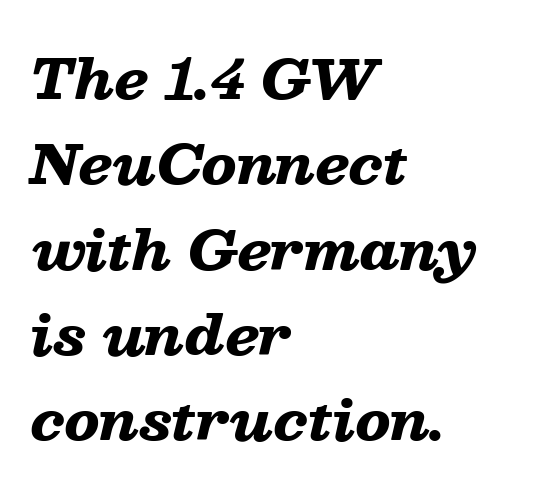
{"italic": "yes", "lean": "right", "slant_degrees": 13, "bold": "yes", "weight": "heavy", "width": "wide", "stroke_contrast": "low", "x_height": "medium", "monospaced": "no", "underline": "no", "align": "left", "line_spacing": "normal", "line_spacing_ratio": 1.58, "letter_spacing": "normal", "letter_spacing_em": 0.0, "glyph_px": 54}
